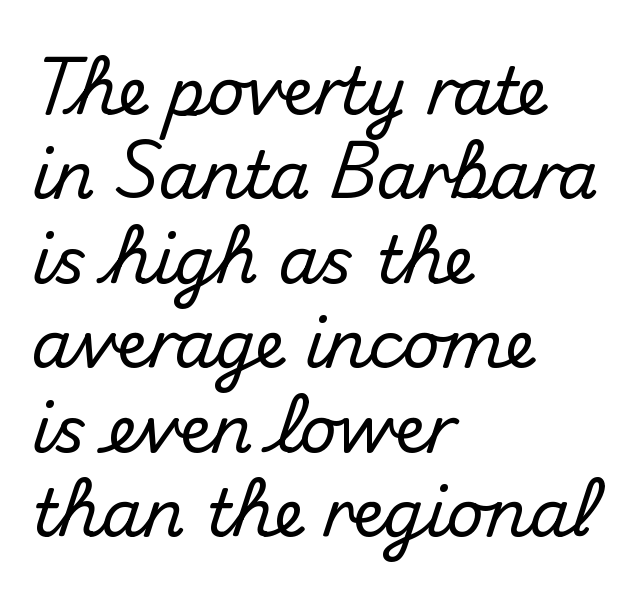
Horizontal bands of white between lines are of average thickness. Check the space under the baseline: it is left empty. Where is the straight margin? On the left. A typesetter would label this face a sans.
